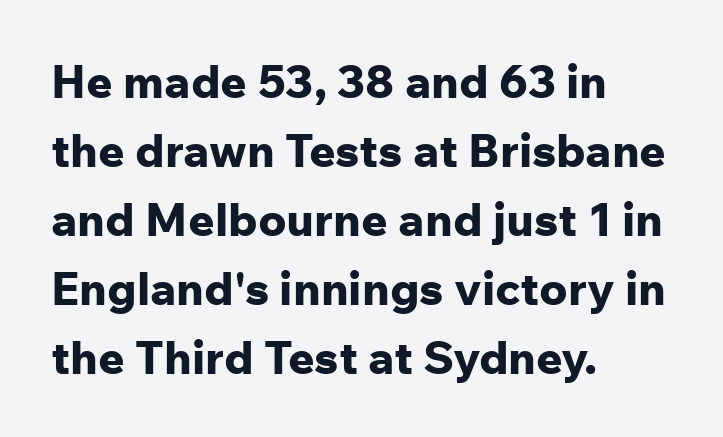
The type family on display is of the sans-serif kind. The face used here is proportionally spaced, like ordinary book or web type. The lettering stays uniformly vertical, giving the passage a roman look. The foot of each line stays bare and open. The rendering uses a moderate line-height, typical for paragraphs.
